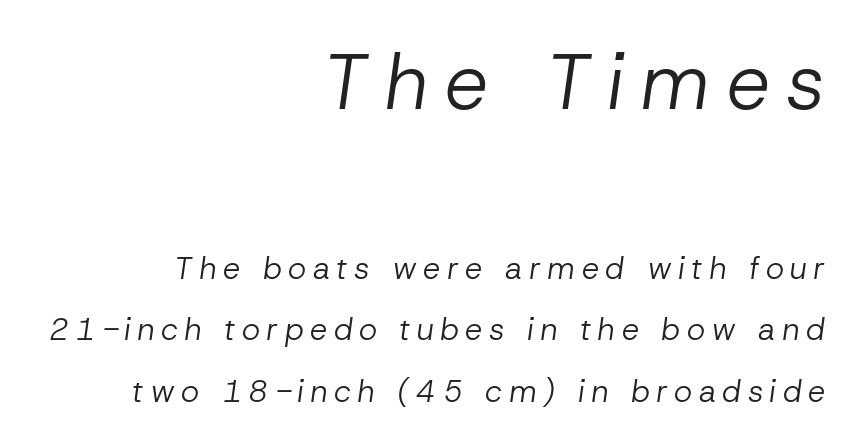
Heft: none added — not bold. The rendering applies a slant to the glyphs. The rendering uses a large line-height, opening up the rows. The emphasis by scale lands on block number one, above.
